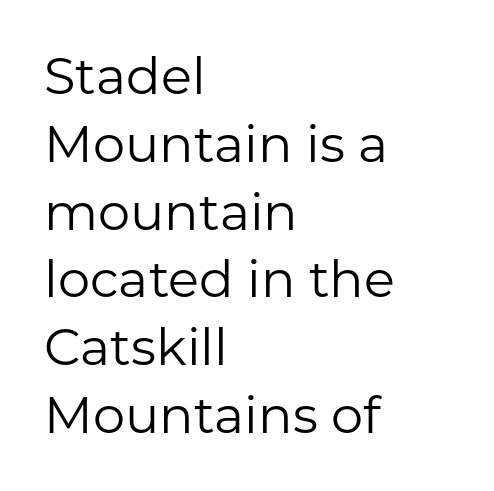
Q: Is the text bold? A: No.
Q: Is the text italic (slanted)? A: No, it is upright.
Q: Is the typeface a serif or a sans-serif typeface? A: Sans-serif.
Q: Is the text underlined? A: No.
Q: How is the paragraph aligned? A: Left-aligned.
Q: Is the spacing between letters normal or unusually wide? A: Normal.
Q: Is the spacing between lines tight, normal or loose? A: Normal.
Q: Width (condensed, normal, or wide)? A: Normal.
Q: Stroke contrast? A: Low.
Q: x-height? A: Medium.
Q: Monospaced? A: No.
